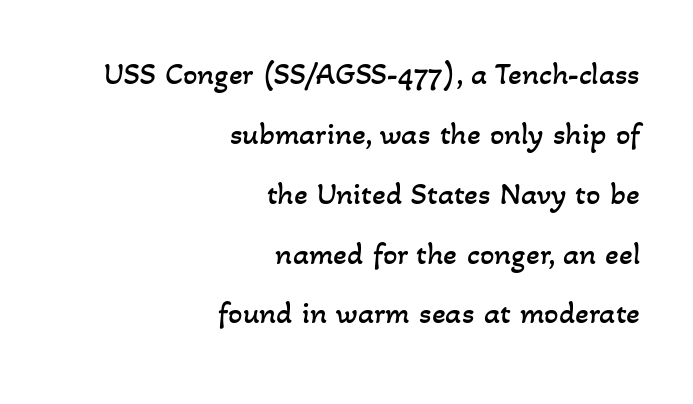
The image shows 32 px regular-weight type; set right-aligned, line spacing 1.87x, normal letter spacing, not underlined; low stroke contrast and a small x-height.
